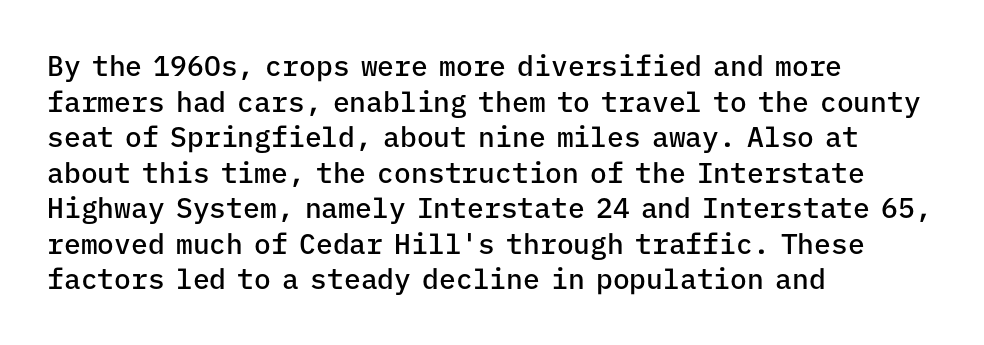
The passage shown is not underscored anywhere. Spacing verdict: monospaced, one width for all characters. Vertically, the passage feels balanced, rows spaced as you'd expect. This rendering leaves character spacing at its baseline value. When letters stand straight like this, we call the style roman or upright. The type family on display is of the sans-serif kind.
